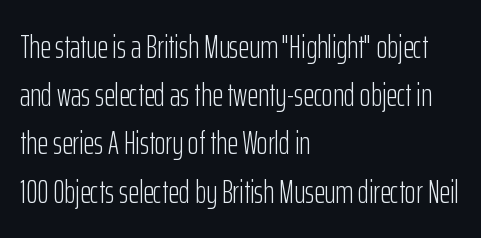
The typeface chosen for these lines omits serifs. Every stem runs plumb, perpendicular to the baseline. Which margin do the lines hug? The left one — the right edge is uneven. Underlining? Definitely not there. Summary of weight: not heavy and not bold.
